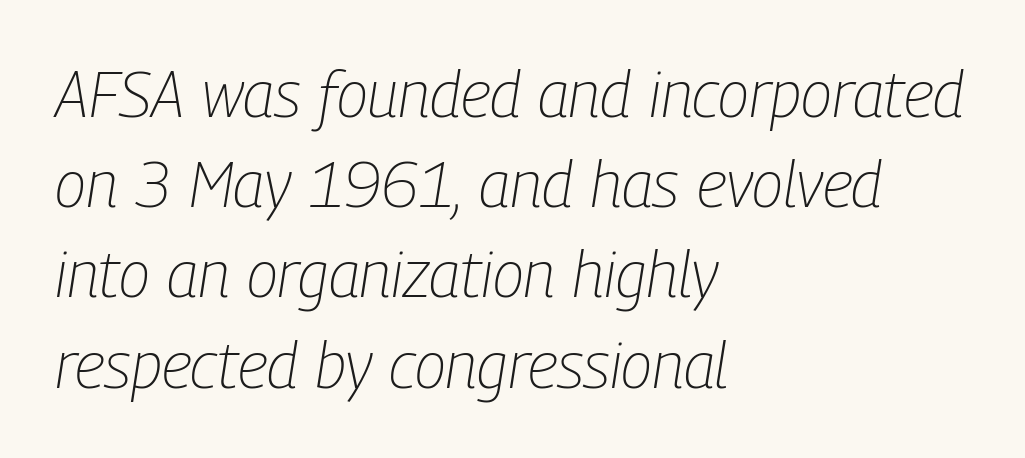
The image shows 64 px light, condensed type, italic (leaning right); set left-aligned, normal line spacing (1.41x), normal letter spacing, not underlined; low stroke contrast and a medium x-height.
